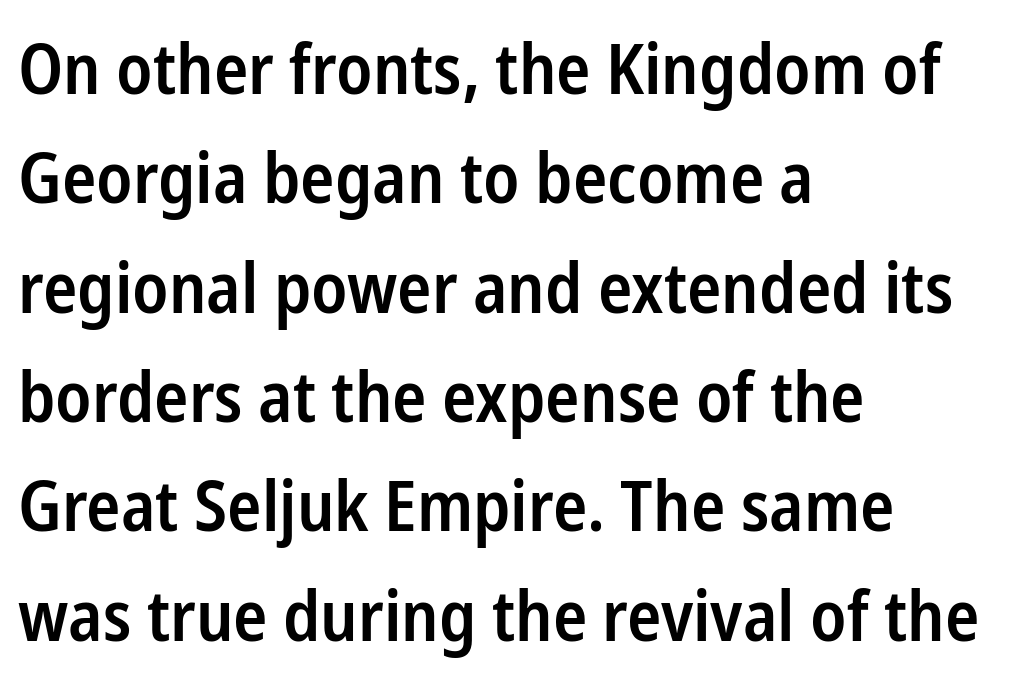
Nobody touched the tracking dial on this one. Leading matches the norm, producing a regular column. Proportional: the letters do not fall into vertical columns. Typeset ragged right — the left edge is the straight one.
